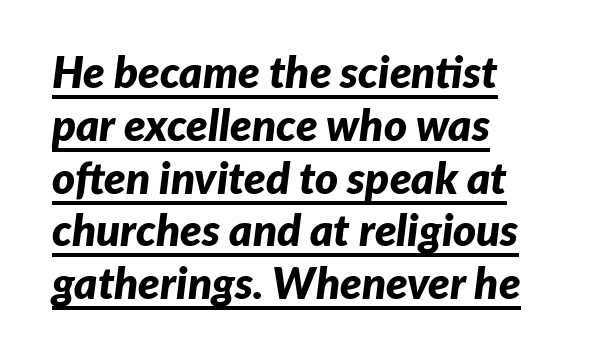
Each word holds together tightly as a unit, with standard inter-letter gaps. Emphasis-style slanted type is in use. Beneath each row of characters lies a ruled line. The lines are quadded left.
